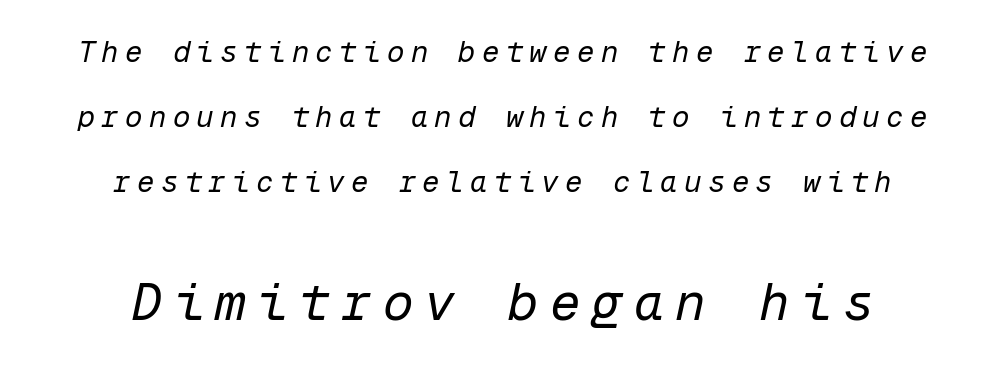
This sample is center-justified, so both line endings float freely. This sample trades compactness for vertical openness between lines. A quiet, ordinary-to-light weight characterises the typeface. The rendering uses typewriter-style spacing with identical character cells. Looking at the ascenders, they clearly lean. Top chunk: small. Bottom chunk: large.
